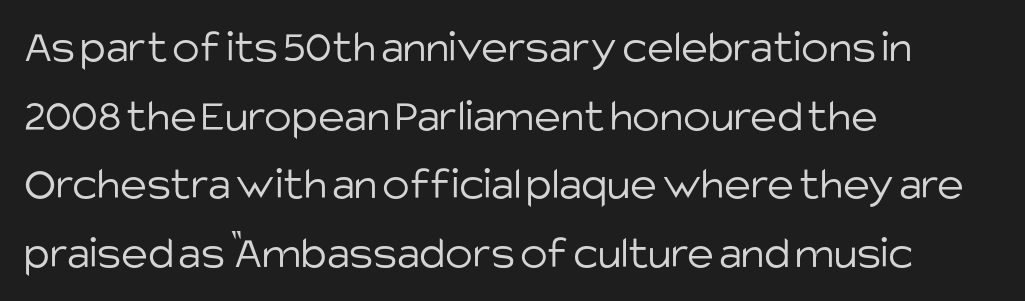
{"serif": "no", "italic": "no", "bold": "no", "weight": "light", "width": "normal", "stroke_contrast": "low", "x_height": "large", "monospaced": "no", "underline": "no", "align": "left", "line_spacing": "normal", "line_spacing_ratio": 1.49, "letter_spacing": "normal", "letter_spacing_em": 0.0, "glyph_px": 46}
